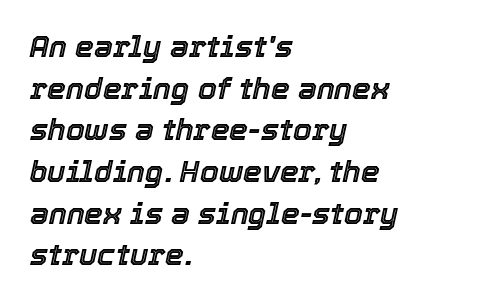
Interline gaps are of average width in this sample. The letterforms sit shoulder to shoulder at normal distance. Quick note: underline off. If you drew a ruler down the left edge, every line would touch it.
